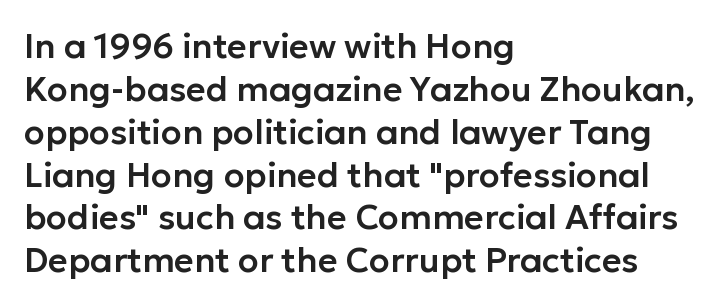
The strip under each line holds only bare page. No italicization has been applied; the sample stays upright. Leftover space on each line is placed entirely after the last word. The passage shown is typeset with a sans-serif family. Does the leading feel generous? No, just average. Character widths vary here, with narrow letters taking less room than wide ones.
